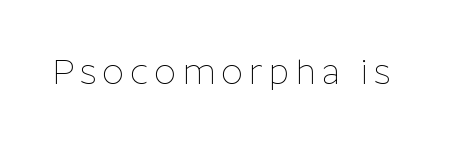
The image shows 34 px thin sans-serif type, upright; set not underlined; low stroke contrast and a medium x-height.
